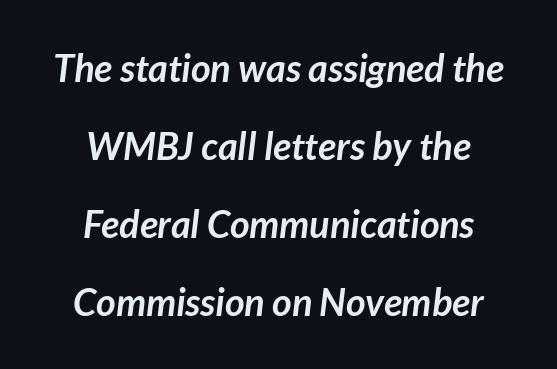
Q: Is the text bold? A: Yes.
Q: Is the typeface a serif or a sans-serif typeface? A: Sans-serif.
Q: Is the text underlined? A: No.
Q: How is the paragraph aligned? A: Centered.
Q: Is the spacing between letters normal or unusually wide? A: Normal.
Q: Is the spacing between lines tight, normal or loose? A: Loose.
Q: Width (condensed, normal, or wide)? A: Normal.
Q: Stroke contrast? A: Low.
Q: x-height? A: Medium.
Q: Monospaced? A: No.
